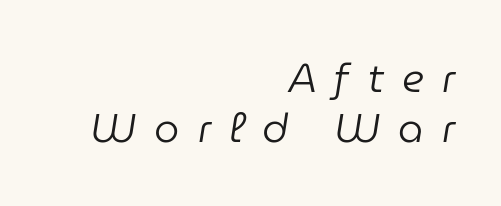
The image shows 40 px regular-weight type, italic (leaning right); set right-aligned, line spacing 1.24x, unusually wide letter spacing (+0.45 em), not underlined; low stroke contrast and a medium x-height.
